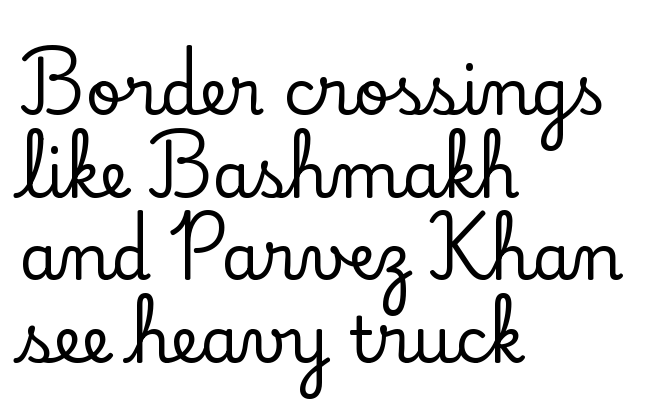
Q: Is the text italic (slanted)? A: No, it is upright.
Q: Is the typeface a serif or a sans-serif typeface? A: Serif.
Q: Is the text underlined? A: No.
Q: How is the paragraph aligned? A: Left-aligned.
Q: Is the spacing between letters normal or unusually wide? A: Normal.
Q: Is the spacing between lines tight, normal or loose? A: Normal.
Q: Width (condensed, normal, or wide)? A: Normal.
Q: Stroke contrast? A: Low.
Q: x-height? A: Small.
Q: Monospaced? A: No.
